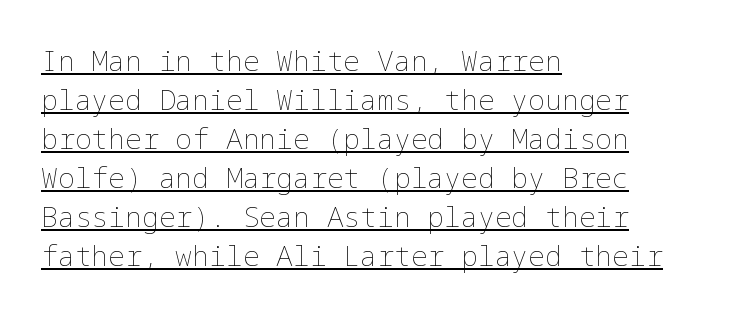
{"italic": "no", "bold": "no", "weight": "thin", "width": "normal", "stroke_contrast": "low", "x_height": "medium", "underline": "yes", "align": "left", "line_spacing": "normal", "line_spacing_ratio": 1.39, "letter_spacing": "normal", "letter_spacing_em": 0.0, "glyph_px": 28}
